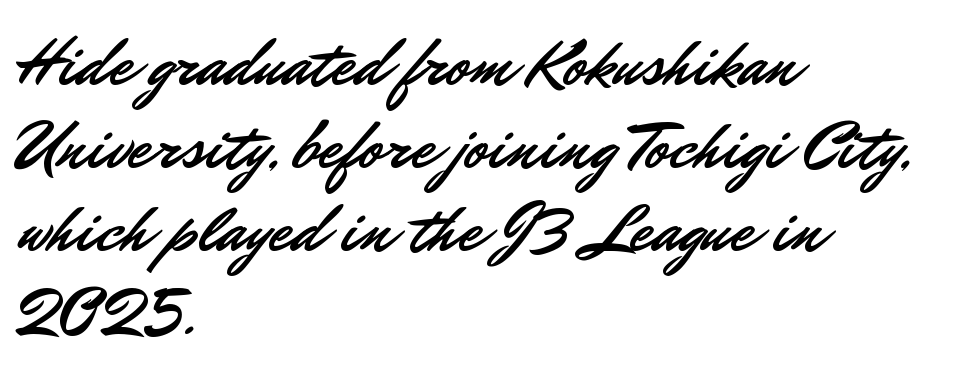
Are there feet on the stems? There aren't — it's a sans. No extra tracking has been applied to these lines. A clean baseline with only descenders dipping below it.
